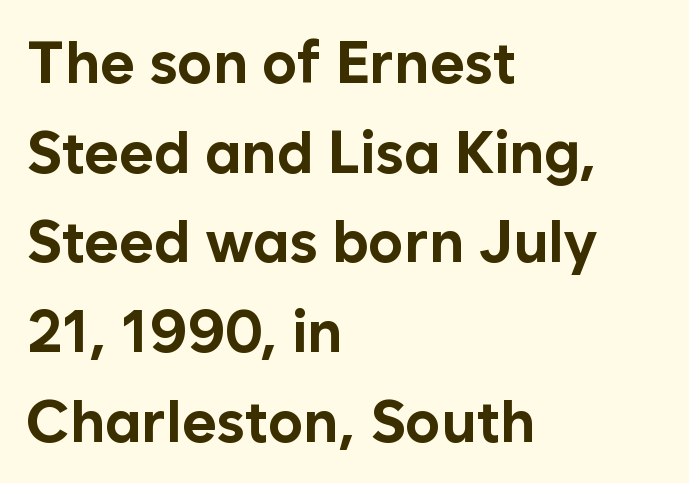
Q: Is the text bold? A: Yes.
Q: Is the text italic (slanted)? A: No, it is upright.
Q: Is the typeface a serif or a sans-serif typeface? A: Sans-serif.
Q: Is the text underlined? A: No.
Q: How is the paragraph aligned? A: Left-aligned.
Q: Is the spacing between letters normal or unusually wide? A: Normal.
Q: Is the spacing between lines tight, normal or loose? A: Normal.
Q: Width (condensed, normal, or wide)? A: Normal.
Q: Stroke contrast? A: Low.
Q: x-height? A: Medium.
Q: Monospaced? A: No.
